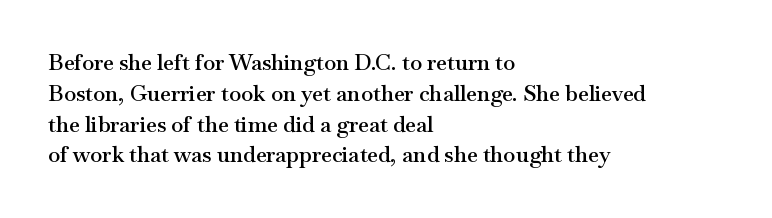
The image shows 22 px text type, upright; set left-aligned, normal line spacing (1.4x), normal letter spacing, not underlined.
